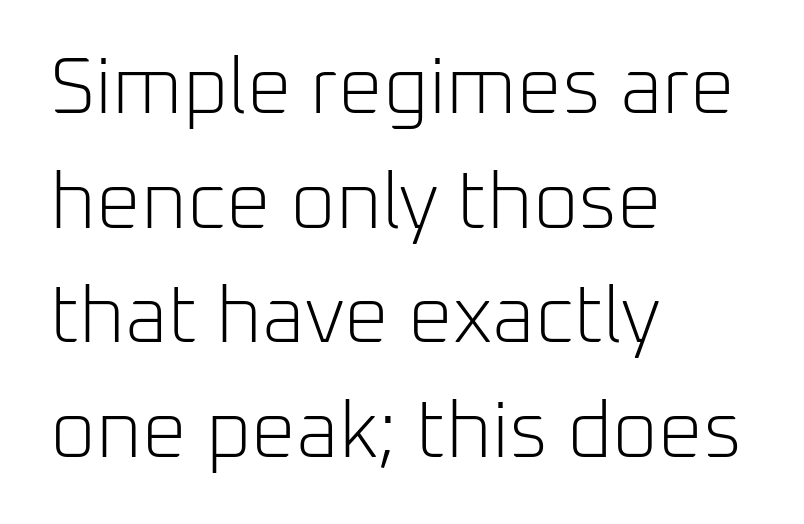
No chunkiness to these letters — they're not bold. Here the glyphs are tracked normally, forming tight word shapes. Typeset ragged right — the left edge is the straight one. Posture: upright roman. Each row of text sits above clean, open space.
